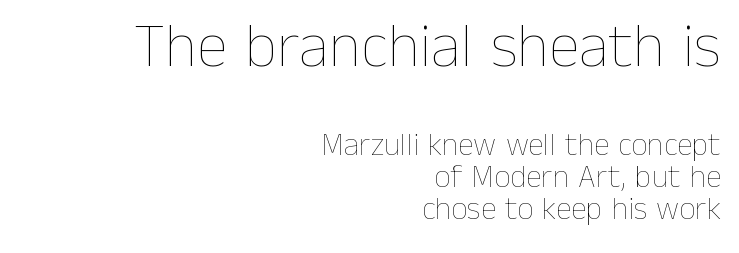
Q: Is the text bold? A: No.
Q: Is the text italic (slanted)? A: No, it is upright.
Q: Is the text underlined? A: No.
Q: How is the paragraph aligned? A: Right-aligned.
Q: Is the spacing between letters normal or unusually wide? A: Normal.
Q: Is the spacing between lines tight, normal or loose? A: Tight.
Q: Which block of text is set in a larger size, the first (top) or the second (bottom)? A: The first (top) one.
Q: Width (condensed, normal, or wide)? A: Normal.
Q: Stroke contrast? A: Low.
Q: x-height? A: Medium.
Q: Monospaced? A: No.
